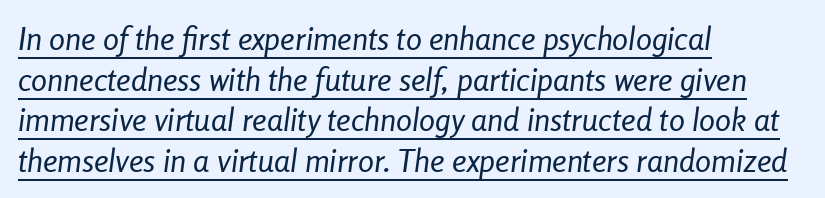
The image shows 32 px regular-weight, condensed type, italic (leaning right); set left-aligned, normal line spacing (1.27x), normal letter spacing, underlined; low stroke contrast and a medium x-height.
